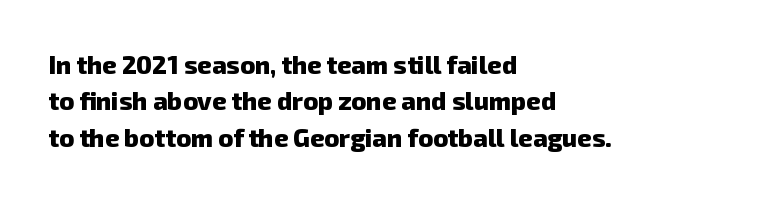
Compared with typical paragraphs, the rows here are spaced about the same. Weight check: bold — yes, fully. Caption: multi-line text, flush left, ragged right. The face used here is rendered with its standard letterfit. The strip under each line holds only bare page.
